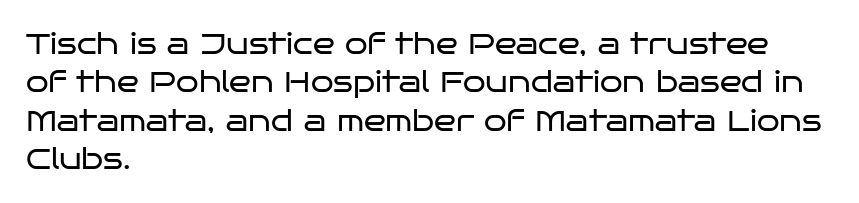
Q: Is the text bold? A: No.
Q: Is the text italic (slanted)? A: No, it is upright.
Q: Is the typeface a serif or a sans-serif typeface? A: Sans-serif.
Q: Is the text underlined? A: No.
Q: How is the paragraph aligned? A: Left-aligned.
Q: Is the spacing between letters normal or unusually wide? A: Normal.
Q: Is the spacing between lines tight, normal or loose? A: Normal.
Q: Width (condensed, normal, or wide)? A: Wide.
Q: Stroke contrast? A: Low.
Q: x-height? A: Large.
Q: Monospaced? A: No.
